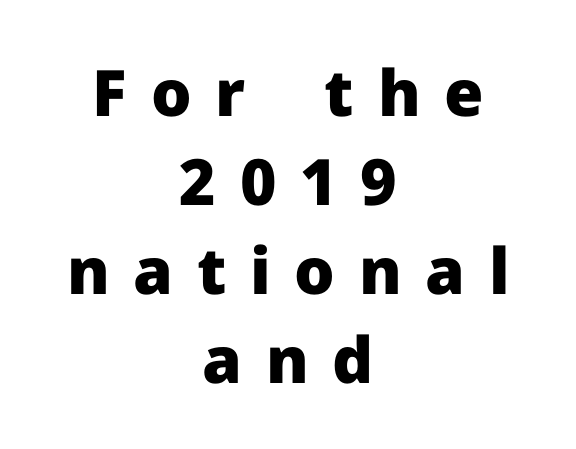
Q: Is the text bold? A: Yes.
Q: Is the text italic (slanted)? A: No, it is upright.
Q: Is the typeface a serif or a sans-serif typeface? A: Sans-serif.
Q: Is the text underlined? A: No.
Q: How is the paragraph aligned? A: Centered.
Q: Is the spacing between letters normal or unusually wide? A: Unusually wide.
Q: Is the spacing between lines tight, normal or loose? A: Normal.
Q: Width (condensed, normal, or wide)? A: Normal.
Q: Stroke contrast? A: Low.
Q: x-height? A: Medium.
Q: Monospaced? A: No.
